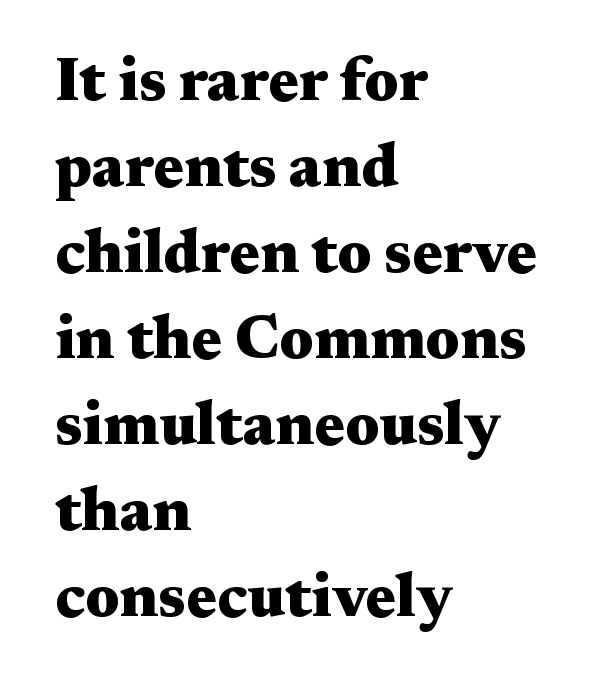
{"serif": "yes", "italic": "no", "bold": "yes", "weight": "heavy", "width": "wide", "stroke_contrast": "medium", "x_height": "medium", "monospaced": "no", "underline": "no", "align": "left", "line_spacing": "normal", "line_spacing_ratio": 1.41, "letter_spacing": "normal", "letter_spacing_em": 0.0, "glyph_px": 61}
